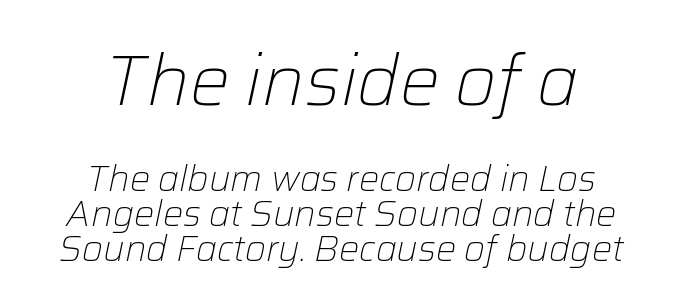
The image shows 71 px light type, italic (leaning right); set centered, tight line spacing (0.97x), normal letter spacing, not underlined; the first (top) block is 1.97x larger; low stroke contrast and a medium x-height.
